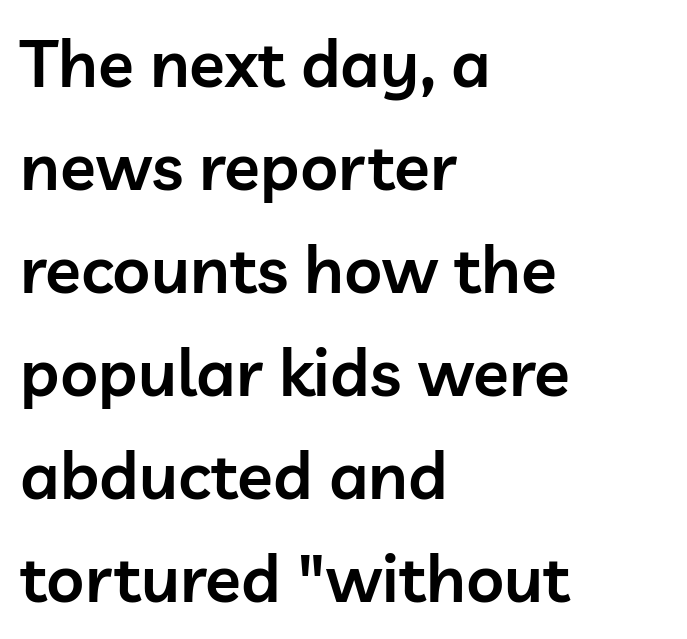
Does the copy run flush right? No — it runs flush left. Think of a printed novel: that variable character pitch is what you see here. Each glyph is drawn with semibold strokes, heavier than normal yet not fully bold. The type sits square on the baseline with zero lean. The passage shown is not underscored anywhere. Successive baselines arrive at the customary interval.
